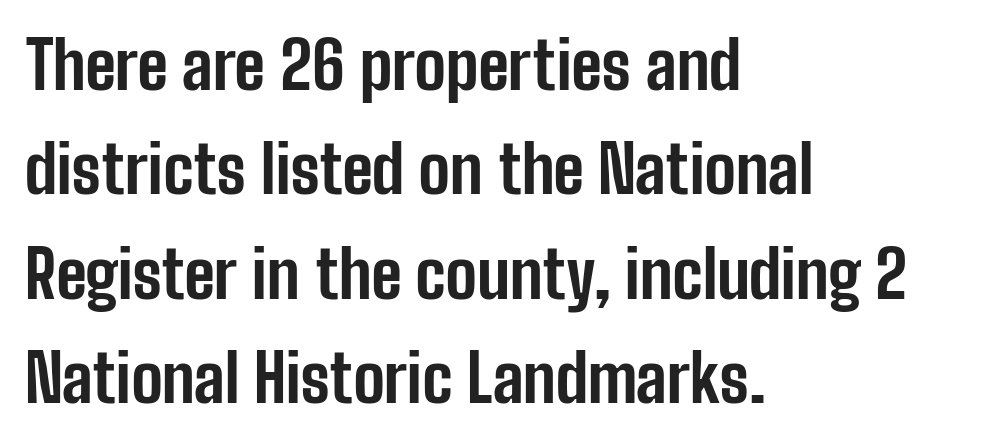
The lines sit at an ordinary, default distance from one another. Each line starts at the same left margin while the right side varies. The face used here has the dense, thick strokes of a bold. The words here are not underlined.
